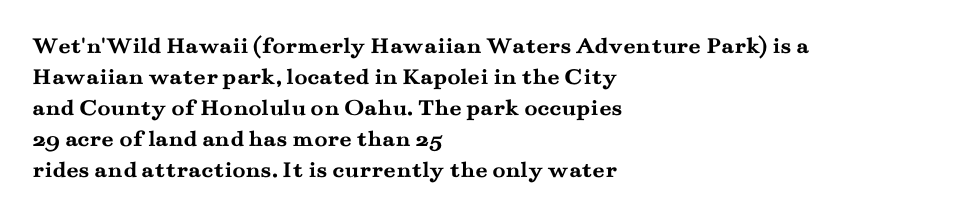
If you measured baseline to baseline, you'd find a middling distance. The specimen reads as upright at a glance. Glyph-to-glyph distance matches everyday printed text. Heavy, bold letterforms. Each row of text sits above clean, open space.
